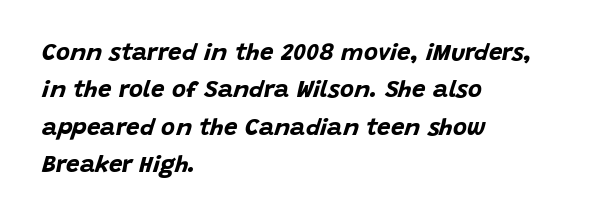
Strong, thick strokes mark this as bold type. Here the glyphs are tracked normally, forming tight word shapes. The rag falls on the right side of this text block. Style check: oblique.
